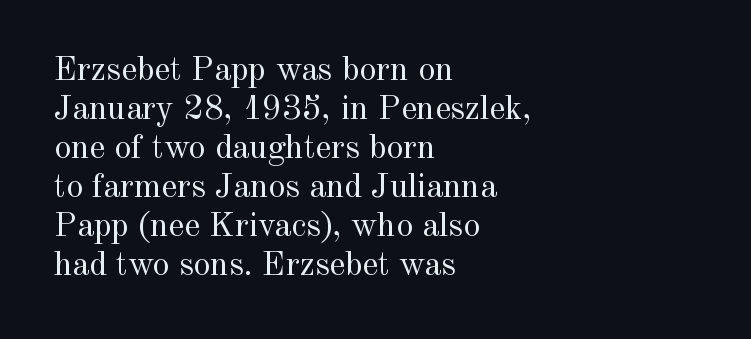
Q: Is the text bold? A: No.
Q: Is the text italic (slanted)? A: No, it is upright.
Q: Is the typeface a serif or a sans-serif typeface? A: Serif.
Q: Is the text underlined? A: No.
Q: How is the paragraph aligned? A: Left-aligned.
Q: Is the spacing between letters normal or unusually wide? A: Normal.
Q: Is the spacing between lines tight, normal or loose? A: Tight.
Q: Width (condensed, normal, or wide)? A: Normal.
Q: x-height? A: Small.
Q: Monospaced? A: No.
